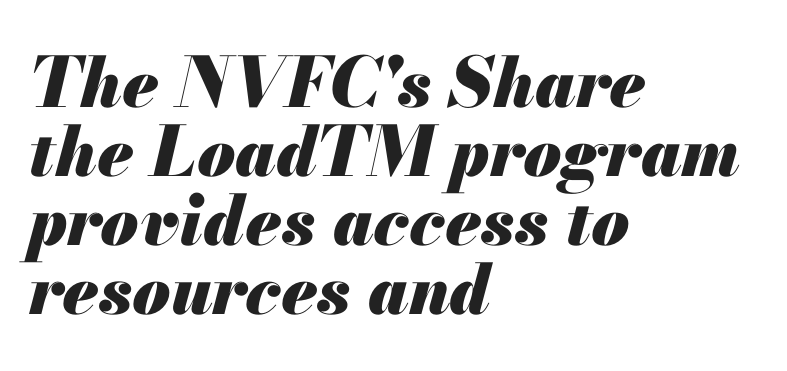
Q: Is the text bold? A: Yes.
Q: Is the text italic (slanted)? A: Yes, it leans right by about 13 degrees.
Q: Is the text underlined? A: No.
Q: How is the paragraph aligned? A: Left-aligned.
Q: Is the spacing between letters normal or unusually wide? A: Normal.
Q: Is the spacing between lines tight, normal or loose? A: Tight.
Q: Width (condensed, normal, or wide)? A: Normal.
Q: Stroke contrast? A: Medium.
Q: x-height? A: Small.
Q: Monospaced? A: No.
